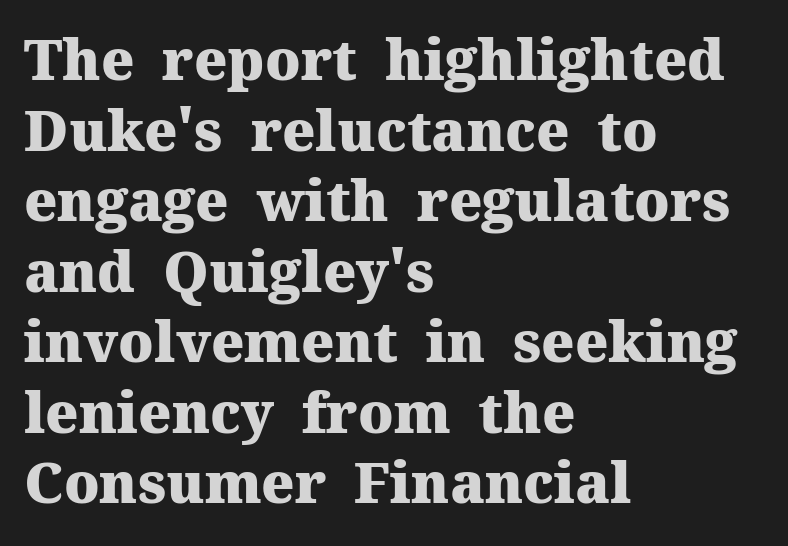
Q: Is the text bold? A: Yes.
Q: Is the text italic (slanted)? A: No, it is upright.
Q: Is the typeface a serif or a sans-serif typeface? A: Serif.
Q: Is the text underlined? A: No.
Q: How is the paragraph aligned? A: Left-aligned.
Q: Is the spacing between letters normal or unusually wide? A: Normal.
Q: Is the spacing between lines tight, normal or loose? A: Normal.
Q: Width (condensed, normal, or wide)? A: Normal.
Q: Stroke contrast? A: Medium.
Q: x-height? A: Medium.
Q: Monospaced? A: No.
